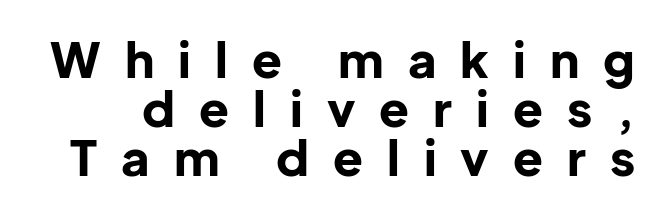
The image shows 49 px bold sans-serif type, upright; set tight line spacing (1.0x), unusually wide letter spacing (+0.49 em), not underlined; low stroke contrast and a medium x-height.
